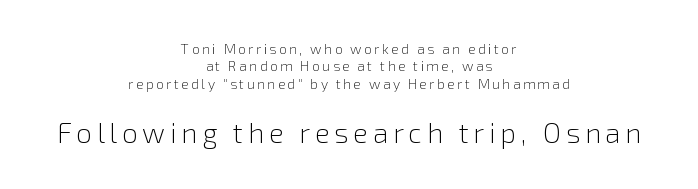
{"serif": "no", "italic": "no", "bold": "no", "weight": "light", "width": "normal", "x_height": "medium", "monospaced": "no", "underline": "no", "align": "center", "line_spacing": "normal", "line_spacing_ratio": 1.25, "larger_block": "second", "size_ratio": 2.0, "glyph_px": 28}
